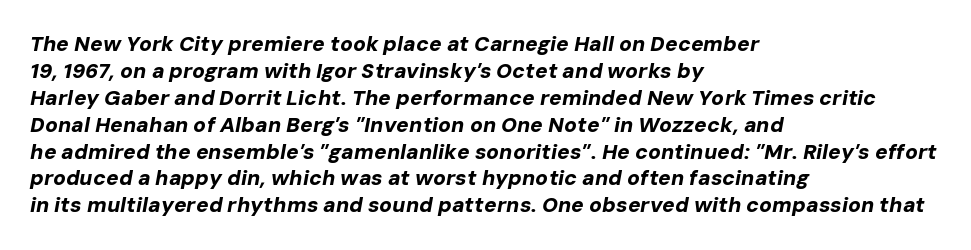
The image shows 21 px bold type, italic (leaning right); set left-aligned, normal line spacing (1.28x), normal letter spacing, not underlined.
